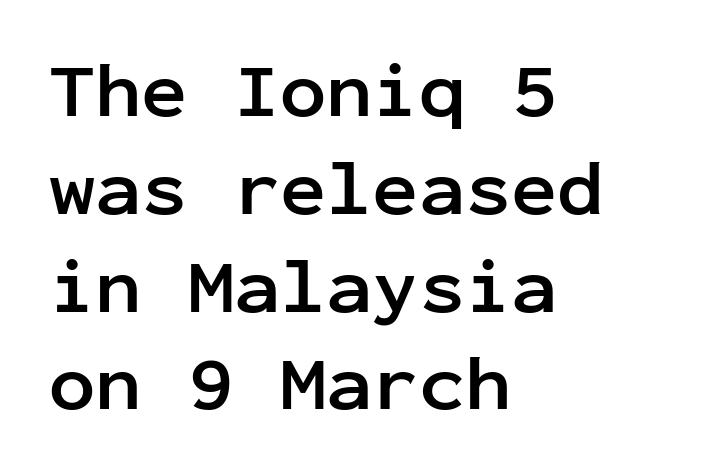
The image shows 77 px semibold sans-serif type, upright, monospaced; set left-aligned, normal line spacing (1.27x), normal letter spacing, not underlined; low stroke contrast and a medium x-height.
